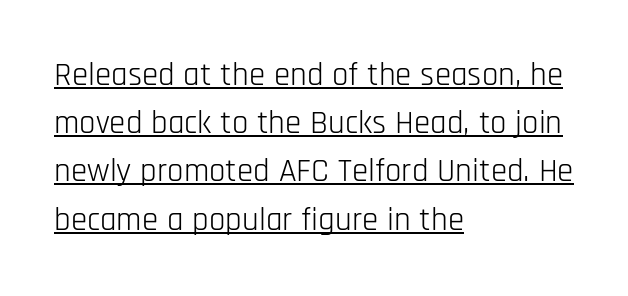
Q: Is the text bold? A: No.
Q: Is the text italic (slanted)? A: No, it is upright.
Q: Is the typeface a serif or a sans-serif typeface? A: Sans-serif.
Q: Is the text underlined? A: Yes.
Q: How is the paragraph aligned? A: Left-aligned.
Q: Is the spacing between letters normal or unusually wide? A: Normal.
Q: Is the spacing between lines tight, normal or loose? A: Normal.
Q: Width (condensed, normal, or wide)? A: Condensed.
Q: Stroke contrast? A: Low.
Q: x-height? A: Large.
Q: Monospaced? A: No.
